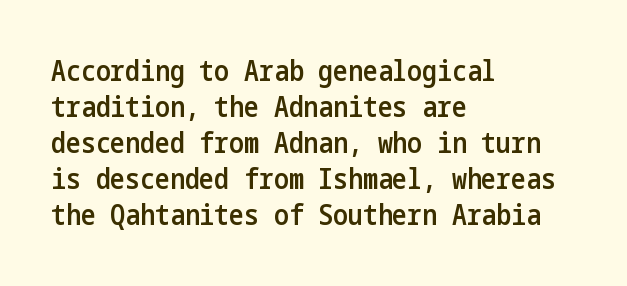
No italicization has been applied; the sample stays upright. What stands out about the letter spacing? Nothing — it is the standard amount. Where is the straight margin? On the left. Descenders are the only things crossing below the line. Strokes here are thickened, but only to semibold level.
